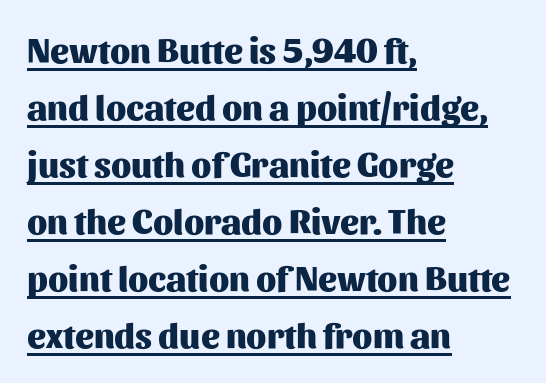
The image shows 35 px heavy sans-serif type, upright; set left-aligned, normal line spacing (1.63x), normal letter spacing, underlined; medium stroke contrast and a medium x-height.
